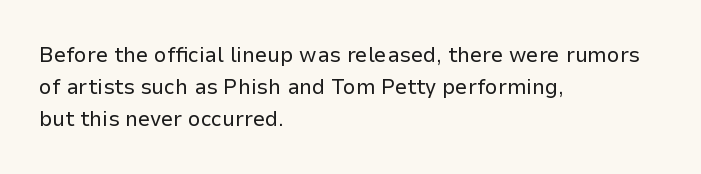
Weight: in the light-to-regular range. These lines keep a tight, regular rhythm from letter to letter. Any mark beneath the type? The region is blank. Left-aligned paragraph, ragged on the right. If you drew a line through each stem, it would be perfectly vertical. Honestly, the row spacing looks completely unremarkable.
